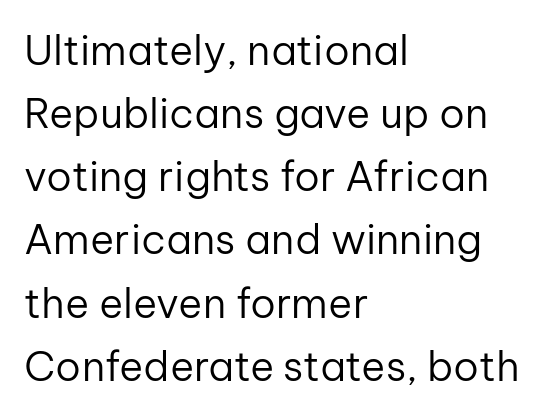
Q: Is the text bold? A: No.
Q: Is the text italic (slanted)? A: No, it is upright.
Q: Is the typeface a serif or a sans-serif typeface? A: Sans-serif.
Q: Is the text underlined? A: No.
Q: How is the paragraph aligned? A: Left-aligned.
Q: Is the spacing between letters normal or unusually wide? A: Normal.
Q: Is the spacing between lines tight, normal or loose? A: Normal.
Q: Width (condensed, normal, or wide)? A: Normal.
Q: Stroke contrast? A: Low.
Q: x-height? A: Medium.
Q: Monospaced? A: No.
